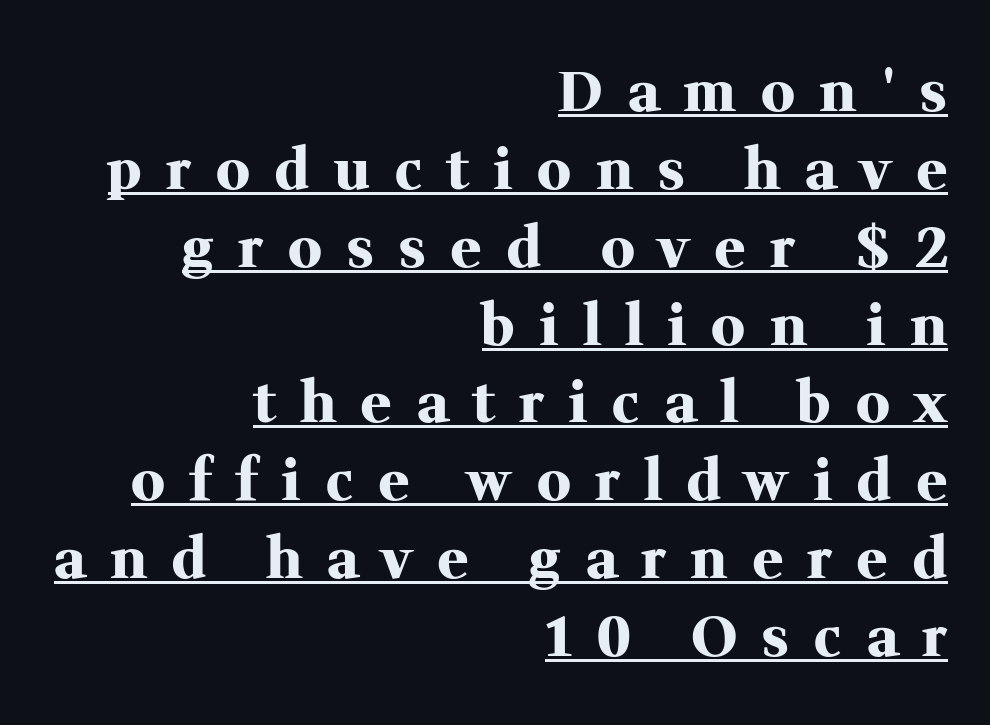
Q: Is the text bold? A: Yes.
Q: Is the text italic (slanted)? A: No, it is upright.
Q: Is the typeface a serif or a sans-serif typeface? A: Serif.
Q: Is the text underlined? A: Yes.
Q: How is the paragraph aligned? A: Right-aligned.
Q: Is the spacing between letters normal or unusually wide? A: Unusually wide.
Q: Is the spacing between lines tight, normal or loose? A: Normal.
Q: Width (condensed, normal, or wide)? A: Normal.
Q: Stroke contrast? A: Medium.
Q: x-height? A: Medium.
Q: Monospaced? A: No.
